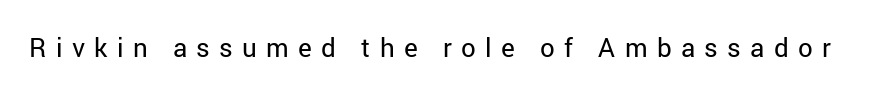
Q: Is the text bold? A: No.
Q: Is the text italic (slanted)? A: No, it is upright.
Q: Is the text underlined? A: No.
Q: Is the spacing between letters normal or unusually wide? A: Unusually wide.
